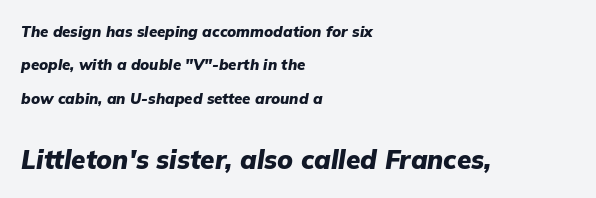
Stroke thickness is high; the sample reads as a true bold. Designer's note — italics engaged. Does the leading feel generous? Absolutely, it's lavish. Which of the two is more prominent by size? The second, at the bottom.
